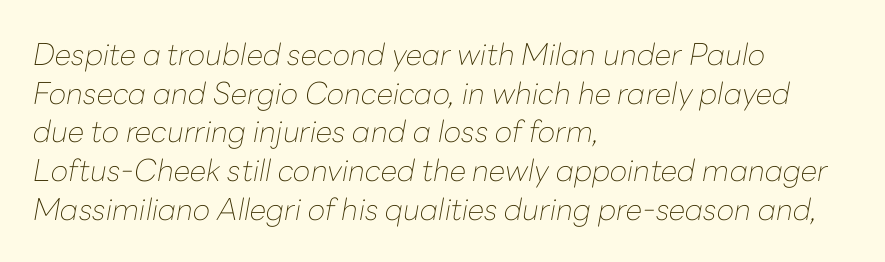
Q: Is the text bold? A: No.
Q: Is the text italic (slanted)? A: Yes, it leans right by about 10 degrees.
Q: Is the text underlined? A: No.
Q: How is the paragraph aligned? A: Left-aligned.
Q: Is the spacing between letters normal or unusually wide? A: Normal.
Q: Is the spacing between lines tight, normal or loose? A: Normal.
Q: Width (condensed, normal, or wide)? A: Normal.
Q: Stroke contrast? A: Low.
Q: x-height? A: Medium.
Q: Monospaced? A: No.
